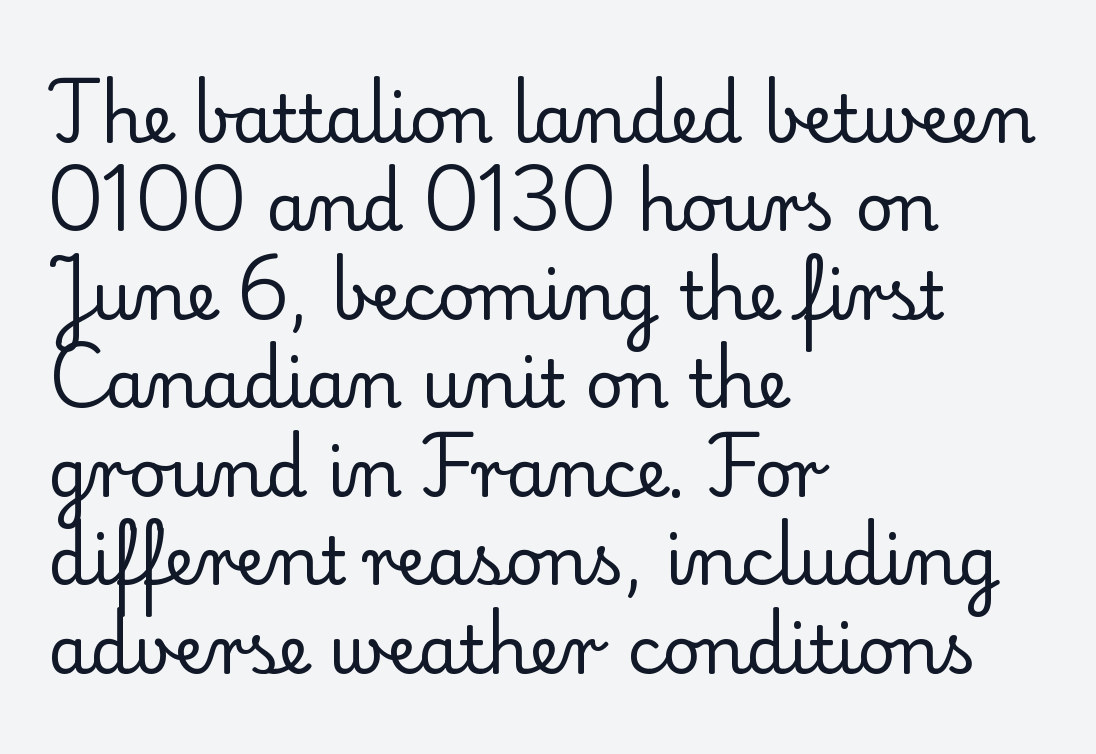
The image shows 66 px regular-weight serif type, upright; set left-aligned, normal line spacing (1.34x), normal letter spacing, not underlined; low stroke contrast and a small x-height.
